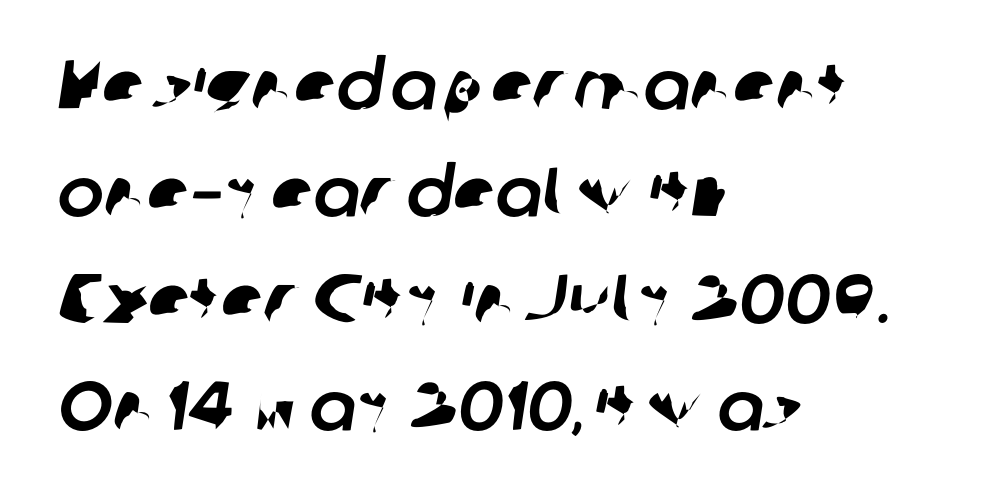
Q: Is the typeface a serif or a sans-serif typeface? A: Sans-serif.
Q: Is the text underlined? A: No.
Q: How is the paragraph aligned? A: Left-aligned.
Q: Is the spacing between letters normal or unusually wide? A: Normal.
Q: Is the spacing between lines tight, normal or loose? A: Normal.
Q: Width (condensed, normal, or wide)? A: Normal.
Q: Stroke contrast? A: Low.
Q: x-height? A: Medium.
Q: Monospaced? A: No.
